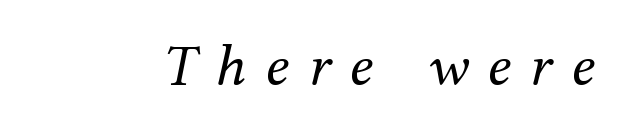
Anything drawn beneath the words? Only blank space. A typesetter would call this proportional, since set widths differ per character. The strokes are not fattened; the text isn't bold. Style check: oblique.
